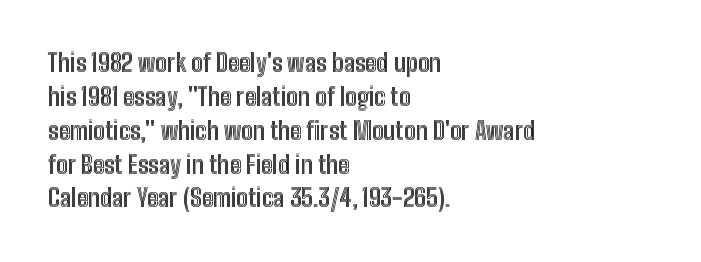
Here the glyphs are tracked normally, forming tight word shapes. A typesetter would call this leading conventional body-copy spacing. Descenders hang freely into open space. Typeset ragged right — the left edge is the straight one. Posture: upright roman.
